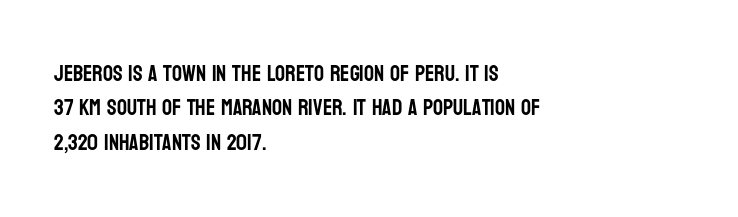
Teacher's note: observe the even left margin — that is flush-left alignment. The passage shown has conventional tracking throughout. It's the straight-up-and-down kind of type. The block of text has a typical density, with ordinary space between rows. The area under the type is left untouched.
